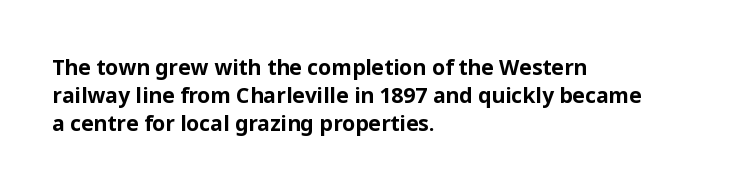
The image shows 21 px bold type, upright; set left-aligned, normal line spacing (1.34x), normal letter spacing, not underlined.
